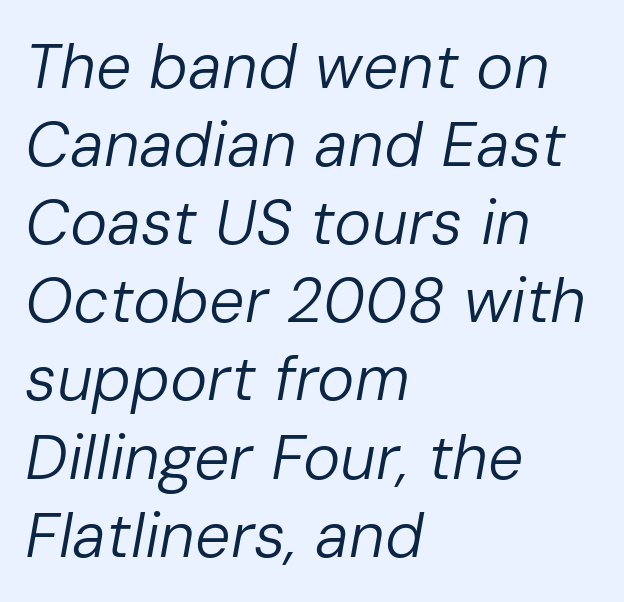
{"italic": "yes", "lean": "right", "slant_degrees": 10, "bold": "no", "weight": "regular", "width": "normal", "stroke_contrast": "low", "x_height": "medium", "monospaced": "no", "underline": "no", "align": "left", "line_spacing_ratio": 1.24, "letter_spacing": "normal", "letter_spacing_em": 0.0, "glyph_px": 63}
